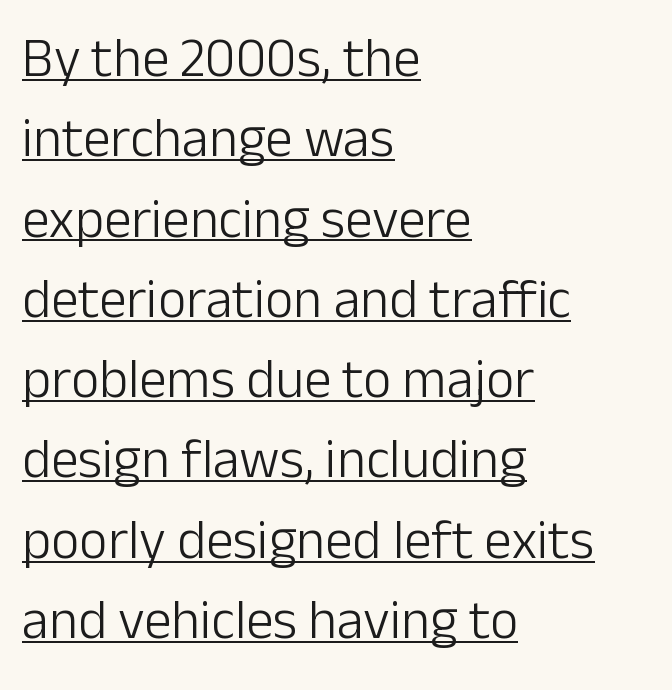
Q: Is the text bold? A: No.
Q: Is the text italic (slanted)? A: No, it is upright.
Q: Is the typeface a serif or a sans-serif typeface? A: Sans-serif.
Q: Is the text underlined? A: Yes.
Q: How is the paragraph aligned? A: Left-aligned.
Q: Is the spacing between letters normal or unusually wide? A: Normal.
Q: Is the spacing between lines tight, normal or loose? A: Normal.
Q: Width (condensed, normal, or wide)? A: Normal.
Q: Stroke contrast? A: Low.
Q: x-height? A: Medium.
Q: Monospaced? A: No.
